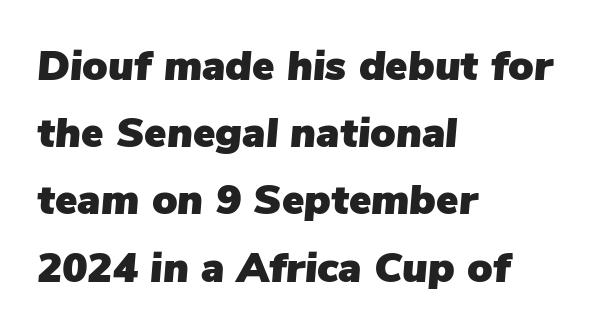
Q: Is the text italic (slanted)? A: Yes, it leans right by about 5 degrees.
Q: Is the text underlined? A: No.
Q: How is the paragraph aligned? A: Left-aligned.
Q: Is the spacing between letters normal or unusually wide? A: Normal.
Q: Is the spacing between lines tight, normal or loose? A: Normal.
Q: Width (condensed, normal, or wide)? A: Normal.
Q: Stroke contrast? A: Low.
Q: x-height? A: Medium.
Q: Monospaced? A: No.
